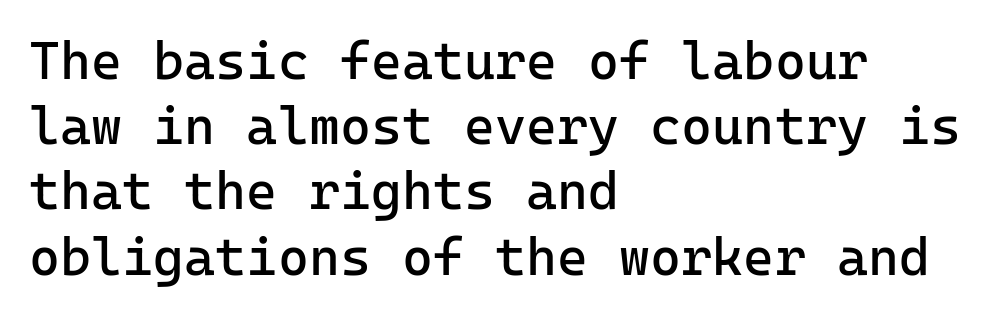
Vertical strokes here are truly vertical. Font category for this specimen: sans-serif. No chunkiness to these letters — they're not bold. How are the letters spaced? Ordinarily, with no added tracking. Alignment: flush left. Nobody drew a line under any word here.
